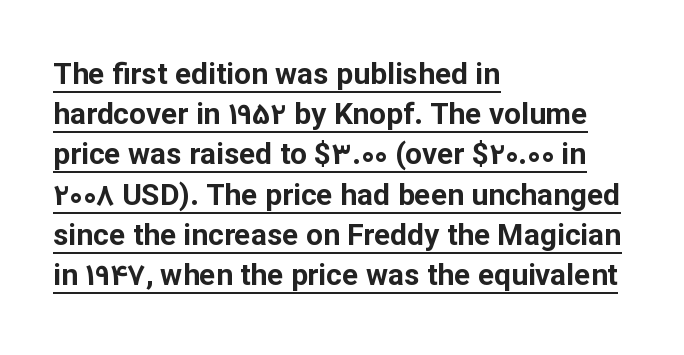
Q: Is the text bold? A: Yes.
Q: Is the text italic (slanted)? A: No, it is upright.
Q: Is the typeface a serif or a sans-serif typeface? A: Sans-serif.
Q: Is the text underlined? A: Yes.
Q: How is the paragraph aligned? A: Left-aligned.
Q: Is the spacing between letters normal or unusually wide? A: Normal.
Q: Is the spacing between lines tight, normal or loose? A: Normal.
Q: Width (condensed, normal, or wide)? A: Normal.
Q: Stroke contrast? A: Low.
Q: x-height? A: Medium.
Q: Monospaced? A: No.
